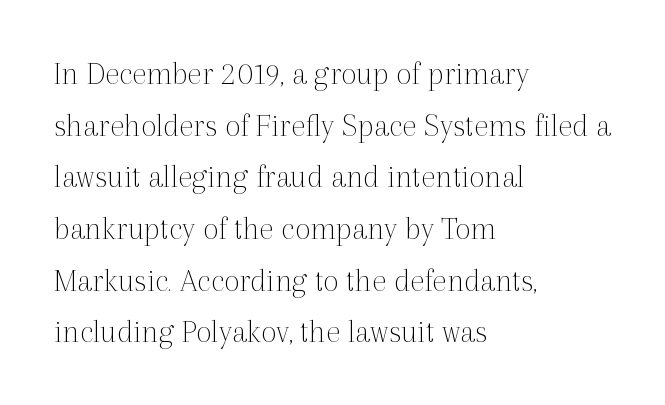
Q: Is the text bold? A: No.
Q: Is the text italic (slanted)? A: No, it is upright.
Q: Is the typeface a serif or a sans-serif typeface? A: Serif.
Q: Is the text underlined? A: No.
Q: How is the paragraph aligned? A: Left-aligned.
Q: Is the spacing between letters normal or unusually wide? A: Normal.
Q: Is the spacing between lines tight, normal or loose? A: Normal.
Q: Width (condensed, normal, or wide)? A: Normal.
Q: x-height? A: Medium.
Q: Monospaced? A: No.
